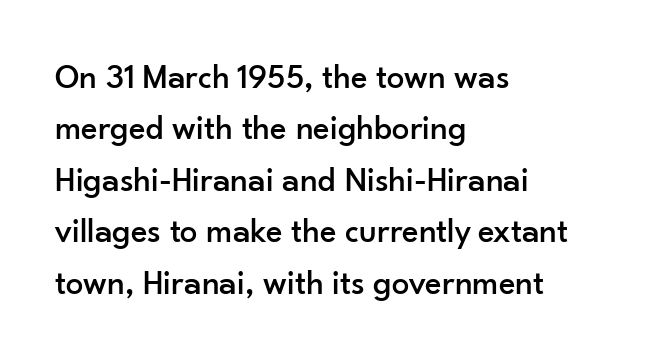
{"serif": "no", "italic": "no", "width": "normal", "stroke_contrast": "low", "x_height": "small", "monospaced": "no", "underline": "no", "align": "left", "line_spacing": "normal", "line_spacing_ratio": 1.47, "letter_spacing": "normal", "letter_spacing_em": 0.0, "glyph_px": 35}
